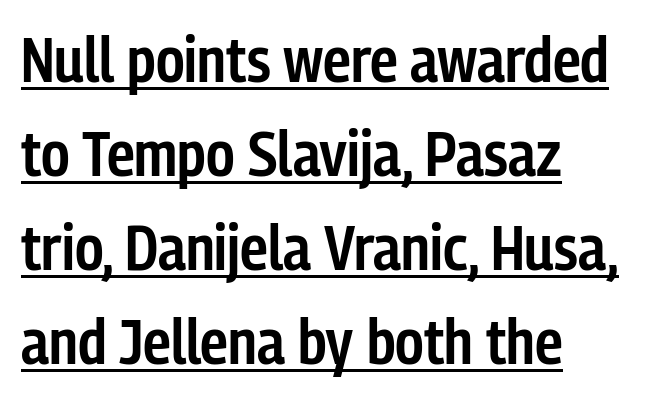
Q: Is the text bold? A: Semi-bold.
Q: Is the text italic (slanted)? A: No, it is upright.
Q: Is the typeface a serif or a sans-serif typeface? A: Sans-serif.
Q: Is the text underlined? A: Yes.
Q: How is the paragraph aligned? A: Left-aligned.
Q: Is the spacing between letters normal or unusually wide? A: Normal.
Q: Is the spacing between lines tight, normal or loose? A: Normal.
Q: Width (condensed, normal, or wide)? A: Condensed.
Q: Stroke contrast? A: Low.
Q: x-height? A: Medium.
Q: Monospaced? A: No.
